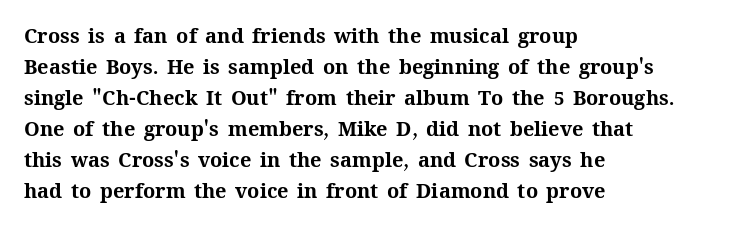
The image shows 20 px bold type, upright; set left-aligned, normal line spacing (1.55x), normal letter spacing, not underlined.
